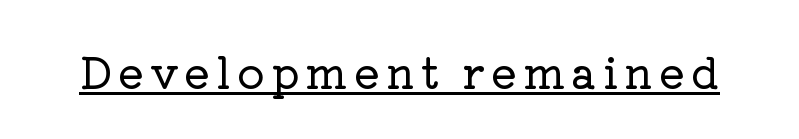
I'd call this a serif setting — the letters wear small feet. The type sits square on the baseline with zero lean. Every word sits above its own underline. Spacing verdict: proportional, widths tailored to each character.
